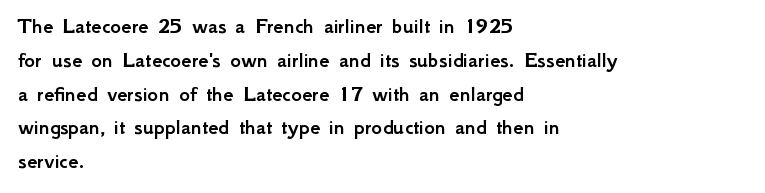
{"italic": "no", "underline": "no", "align": "left", "line_spacing": "normal", "line_spacing_ratio": 1.47, "letter_spacing": "normal", "letter_spacing_em": 0.0, "glyph_px": 23}
